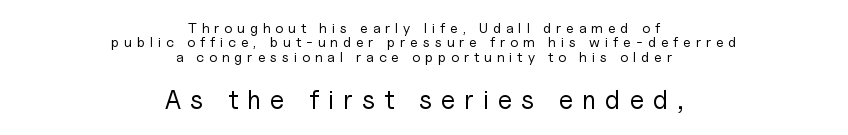
Q: Is the text bold? A: No.
Q: Is the text italic (slanted)? A: No, it is upright.
Q: Is the text underlined? A: No.
Q: How is the paragraph aligned? A: Centered.
Q: Is the spacing between letters normal or unusually wide? A: Unusually wide.
Q: Is the spacing between lines tight, normal or loose? A: Tight.
Q: Which block of text is set in a larger size, the first (top) or the second (bottom)? A: The second (bottom) one.
